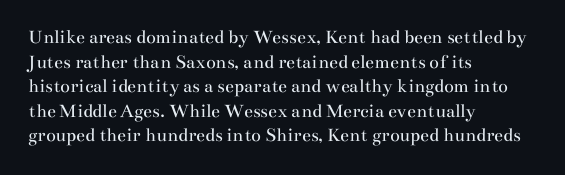
Q: Is the text bold? A: No.
Q: Is the text italic (slanted)? A: No, it is upright.
Q: Is the text underlined? A: No.
Q: How is the paragraph aligned? A: Left-aligned.
Q: Is the spacing between letters normal or unusually wide? A: Normal.
